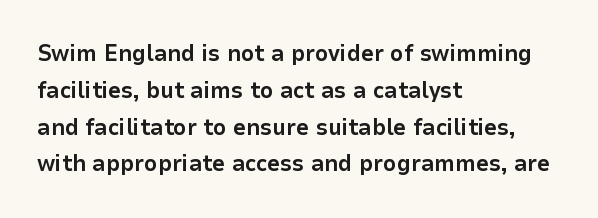
The passage shown stacks its lines at a standard gap. The rag falls on the right side of this text block. Nope, not italic — everything's standing straight. Rule under the text: the space is simply empty. The face used here is rendered with its standard letterfit.
